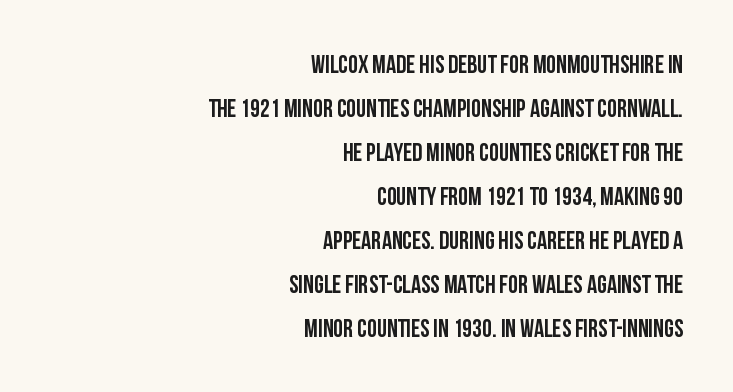
{"italic": "no", "underline": "no", "align": "right", "line_spacing_ratio": 1.76, "letter_spacing": "normal", "letter_spacing_em": 0.0, "glyph_px": 25}
